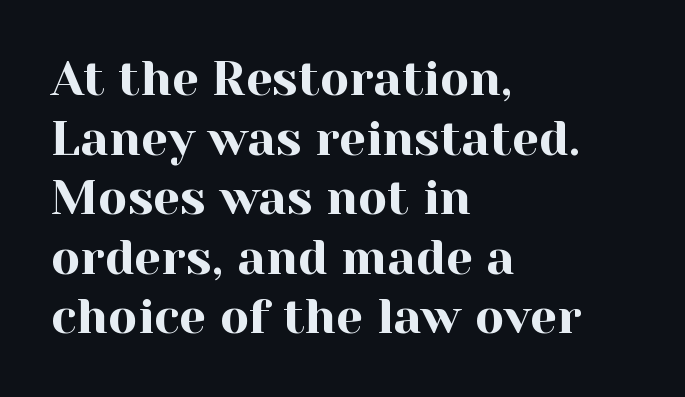
The image shows 48 px serif type, upright; set left-aligned, line spacing 1.24x, normal letter spacing, not underlined; a medium x-height.
